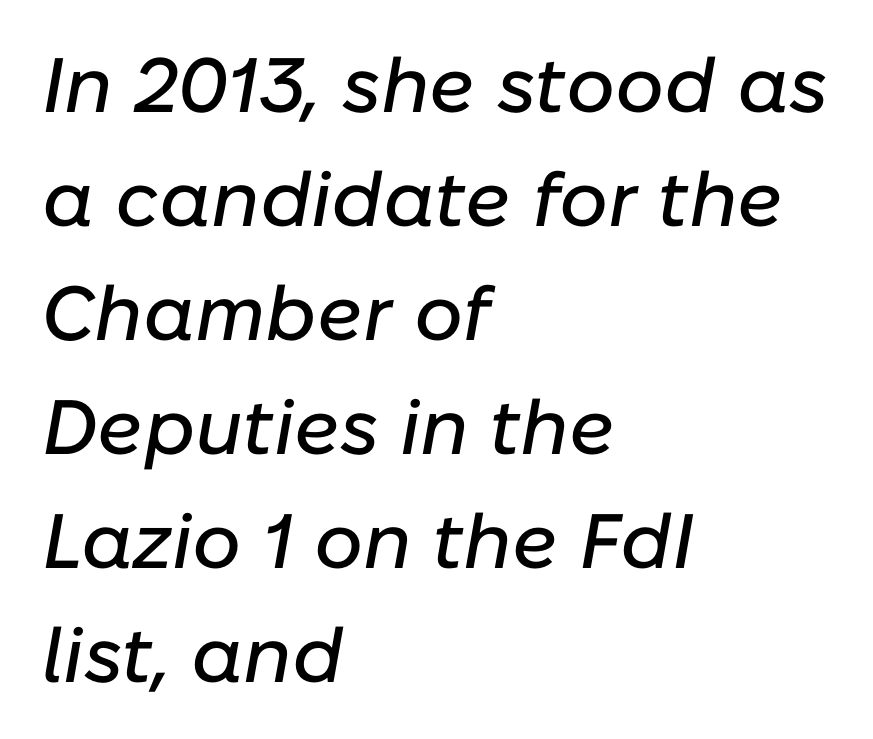
Each word holds together tightly as a unit, with standard inter-letter gaps. In terms of leading, this rendering sits right in the middle. You can tell it's italic because the verticals aren't actually vertical. These lines are rendered in a variable-pitch font.
